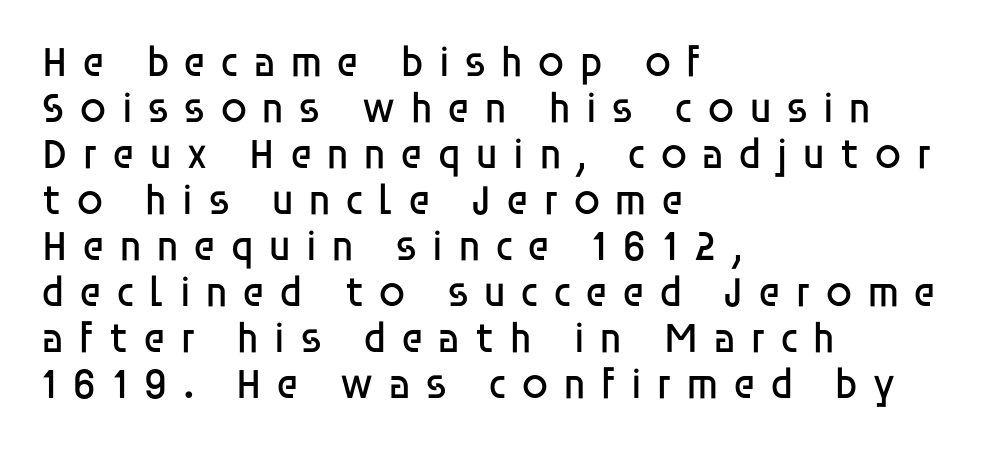
The image shows 43 px regular-weight sans-serif type, upright; set left-aligned, tight line spacing (1.07x), unusually wide letter spacing (+0.32 em), not underlined; low stroke contrast and a large x-height.
